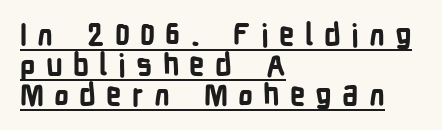
Reading down the column, the eye jumps only a short way to each next line. Observe the wide spacing: letters keep a clear distance from each other. The paragraph has a hard left edge and a soft right edge. A typesetter would call this proportional, since set widths differ per character.
